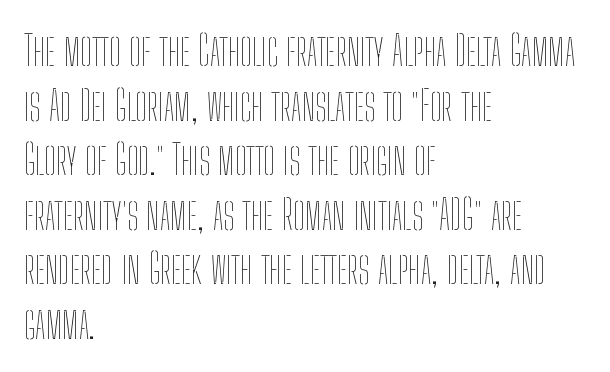
Q: Is the text bold? A: No.
Q: Is the text italic (slanted)? A: No, it is upright.
Q: Is the text underlined? A: No.
Q: How is the paragraph aligned? A: Left-aligned.
Q: Is the spacing between letters normal or unusually wide? A: Normal.
Q: Is the spacing between lines tight, normal or loose? A: Normal.
Q: Width (condensed, normal, or wide)? A: Condensed.
Q: Stroke contrast? A: Low.
Q: x-height? A: Medium.
Q: Monospaced? A: No.
